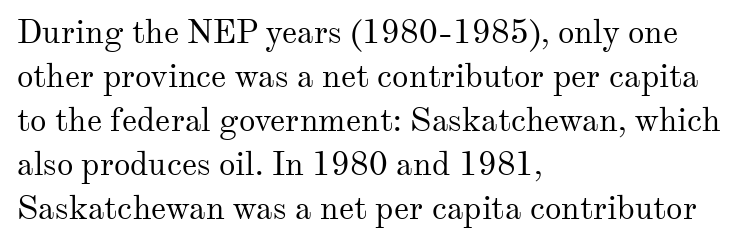
There is no visible air inserted between adjacent glyphs. The string is rendered with underlining switched off. Italic: no, the glyphs are upright roman. This sample uses a serif face.
